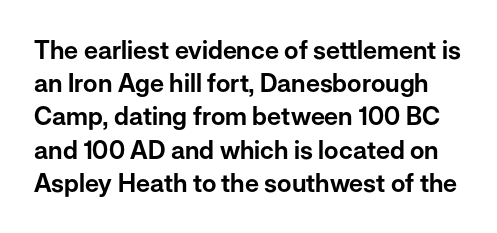
Q: Is the text italic (slanted)? A: No, it is upright.
Q: Is the text underlined? A: No.
Q: Is the spacing between letters normal or unusually wide? A: Normal.
Q: Is the spacing between lines tight, normal or loose? A: Normal.
